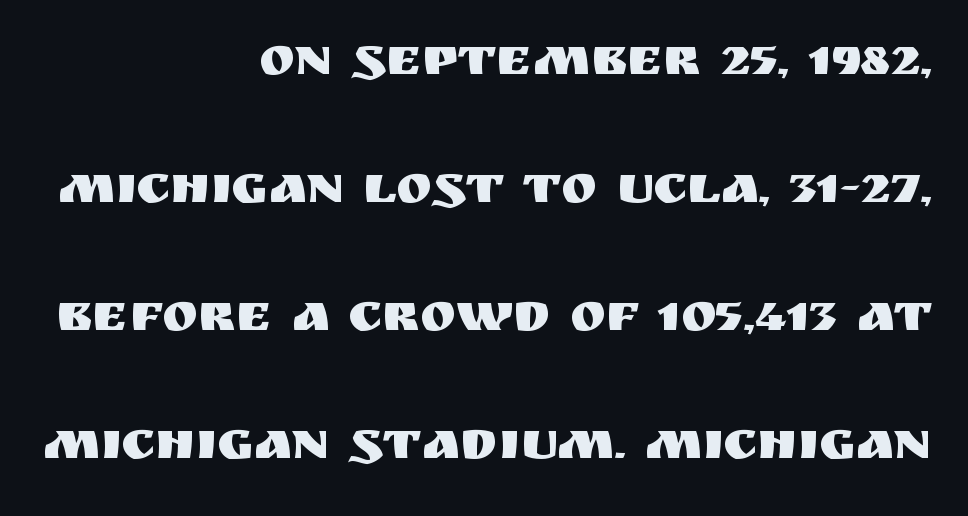
The face used here is rendered with its standard letterfit. The paragraph shown leans on its right margin. The type family on display is of the sans-serif kind. No word sits above an underline.
